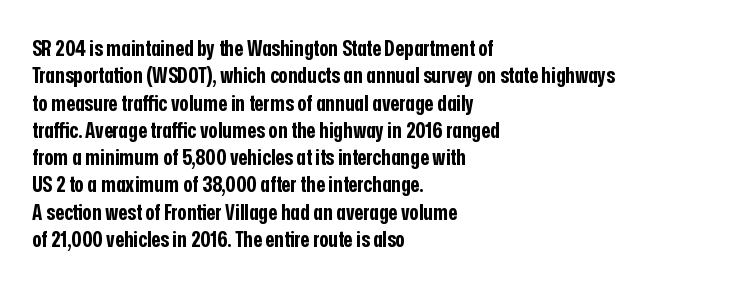
{"italic": "no", "bold": "yes", "underline": "no", "align": "left", "line_spacing_ratio": 1.24, "letter_spacing": "normal", "letter_spacing_em": 0.0, "glyph_px": 22}
